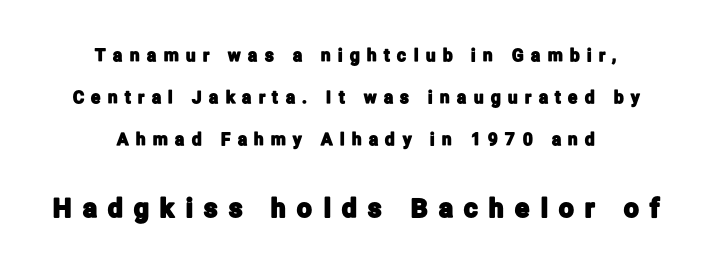
Q: Is the text italic (slanted)? A: No, it is upright.
Q: Is the text underlined? A: No.
Q: How is the paragraph aligned? A: Centered.
Q: Is the spacing between letters normal or unusually wide? A: Unusually wide.
Q: Is the spacing between lines tight, normal or loose? A: Loose.
Q: Which block of text is set in a larger size, the first (top) or the second (bottom)? A: The second (bottom) one.
